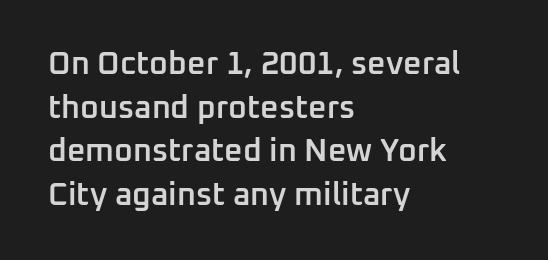
The image shows 32 px semibold sans-serif type, upright; set left-aligned, normal line spacing (1.36x), normal letter spacing, not underlined; low stroke contrast and a medium x-height.
